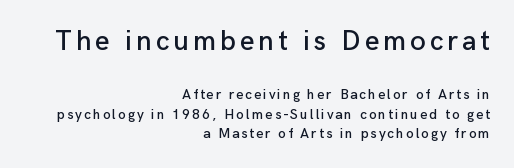
{"serif": "no", "italic": "no", "width": "normal", "stroke_contrast": "low", "x_height": "medium", "monospaced": "no", "underline": "no", "align": "right", "line_spacing": "normal", "line_spacing_ratio": 1.41, "larger_block": "first", "size_ratio": 2.0, "glyph_px": 28}
